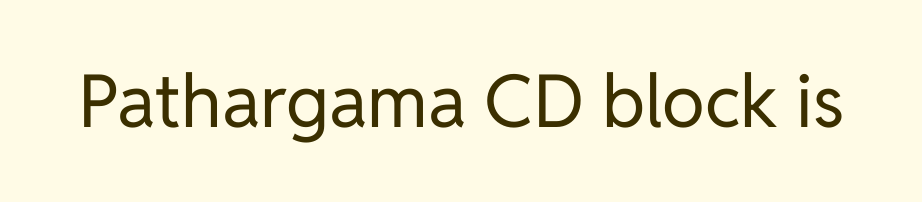
Q: Is the text bold? A: No.
Q: Is the text italic (slanted)? A: No, it is upright.
Q: Is the typeface a serif or a sans-serif typeface? A: Sans-serif.
Q: Is the text underlined? A: No.
Q: Is the spacing between letters normal or unusually wide? A: Normal.
Q: Width (condensed, normal, or wide)? A: Normal.
Q: Stroke contrast? A: Low.
Q: x-height? A: Medium.
Q: Monospaced? A: No.
